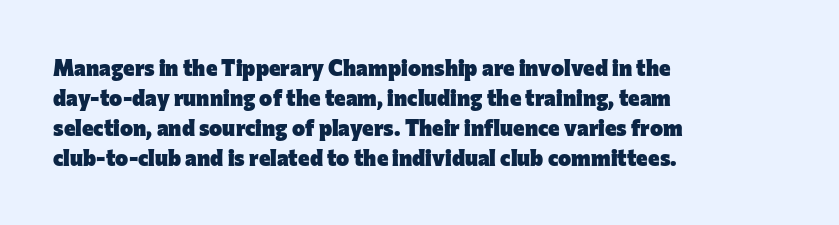
Q: Is the text bold? A: Yes.
Q: Is the text italic (slanted)? A: No, it is upright.
Q: Is the text underlined? A: No.
Q: How is the paragraph aligned? A: Left-aligned.
Q: Is the spacing between letters normal or unusually wide? A: Normal.
Q: Is the spacing between lines tight, normal or loose? A: Normal.
